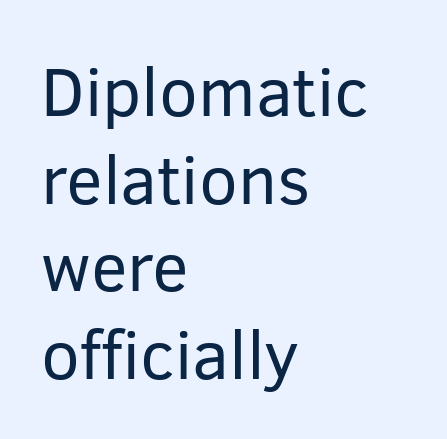
Q: Is the text bold? A: No.
Q: Is the text italic (slanted)? A: No, it is upright.
Q: Is the typeface a serif or a sans-serif typeface? A: Sans-serif.
Q: Is the text underlined? A: No.
Q: How is the paragraph aligned? A: Left-aligned.
Q: Is the spacing between letters normal or unusually wide? A: Normal.
Q: Is the spacing between lines tight, normal or loose? A: Normal.
Q: Width (condensed, normal, or wide)? A: Normal.
Q: Stroke contrast? A: Low.
Q: x-height? A: Medium.
Q: Monospaced? A: No.
